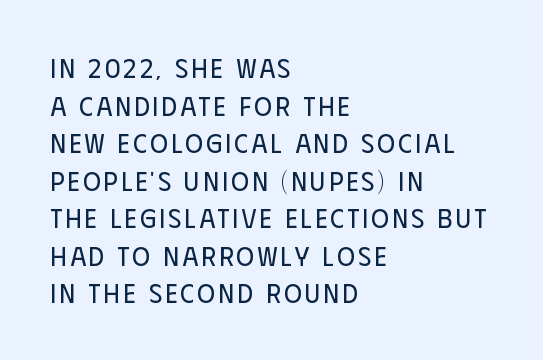
Q: Is the text bold? A: No.
Q: Is the text italic (slanted)? A: No, it is upright.
Q: Is the text underlined? A: No.
Q: How is the paragraph aligned? A: Left-aligned.
Q: Is the spacing between lines tight, normal or loose? A: Normal.
